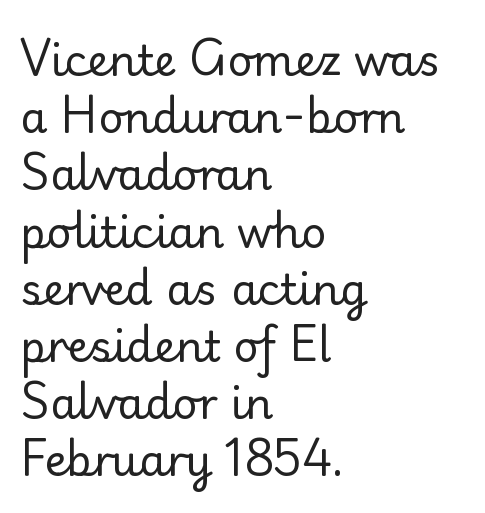
The image shows 43 px regular-weight sans-serif type, upright; set left-aligned, normal line spacing (1.33x), normal letter spacing, not underlined; low stroke contrast and a small x-height.
